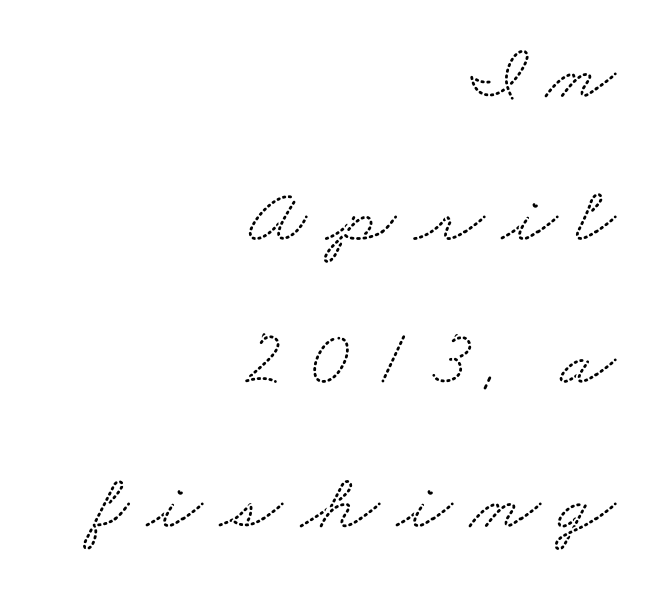
{"serif": "yes", "width": "wide", "stroke_contrast": "low", "x_height": "small", "monospaced": "no", "underline": "no", "align": "right", "line_spacing_ratio": 1.79, "letter_spacing": "wide", "letter_spacing_em": 0.23, "glyph_px": 80}
